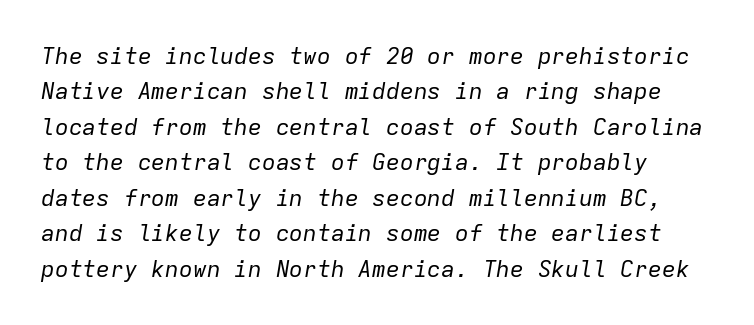
The font sits on the lighter half of the weight spectrum, regular included. Nothing unusual about the tracking: characters are spaced as the font intends. This is oblique type, the kind used for emphasis or titles. A clean baseline with only descenders dipping below it.
